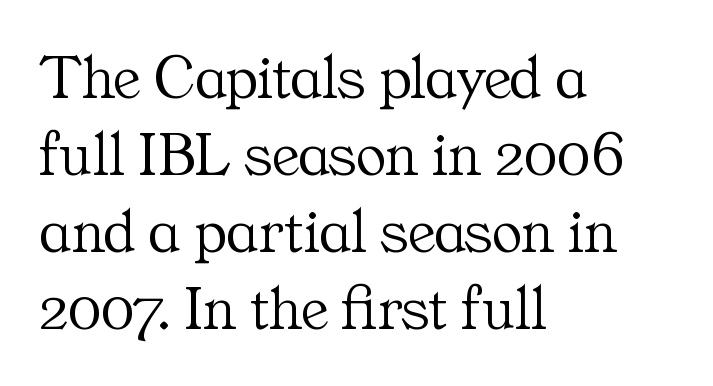
The lines in this sample share a left origin and differ only in where they stop. Italic: no, the glyphs are upright roman. Descender tails drop into unmarked territory. The letters advance in unequal steps, a hallmark of proportional type.
